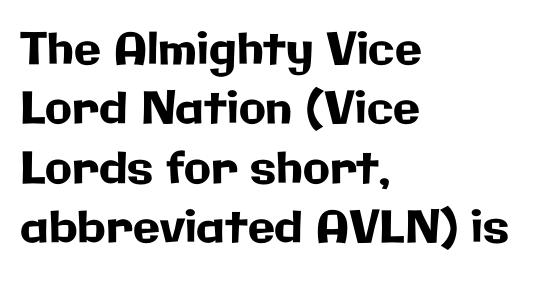
Q: Is the text italic (slanted)? A: No, it is upright.
Q: Is the typeface a serif or a sans-serif typeface? A: Sans-serif.
Q: Is the text underlined? A: No.
Q: How is the paragraph aligned? A: Left-aligned.
Q: Is the spacing between letters normal or unusually wide? A: Normal.
Q: Is the spacing between lines tight, normal or loose? A: Normal.
Q: Width (condensed, normal, or wide)? A: Normal.
Q: Stroke contrast? A: Low.
Q: x-height? A: Medium.
Q: Monospaced? A: No.
